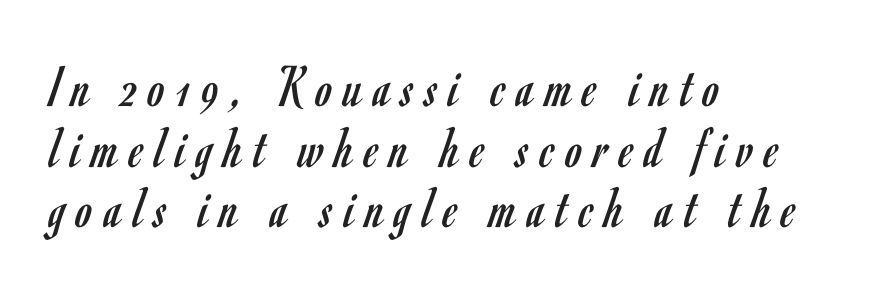
The image shows 60 px regular-weight, condensed sans-serif type; set left-aligned, tight line spacing (1.01x), not underlined; low stroke contrast and a small x-height.
